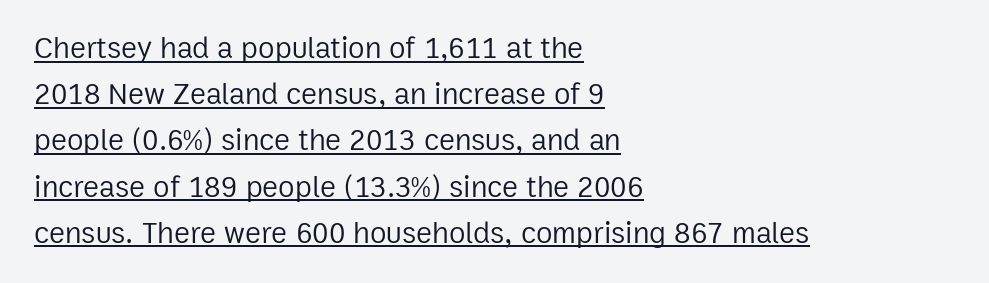
Q: Is the text bold? A: No.
Q: Is the text italic (slanted)? A: No, it is upright.
Q: Is the typeface a serif or a sans-serif typeface? A: Sans-serif.
Q: Is the text underlined? A: Yes.
Q: How is the paragraph aligned? A: Left-aligned.
Q: Is the spacing between letters normal or unusually wide? A: Normal.
Q: Is the spacing between lines tight, normal or loose? A: Normal.
Q: Width (condensed, normal, or wide)? A: Normal.
Q: Stroke contrast? A: Low.
Q: x-height? A: Medium.
Q: Monospaced? A: No.
